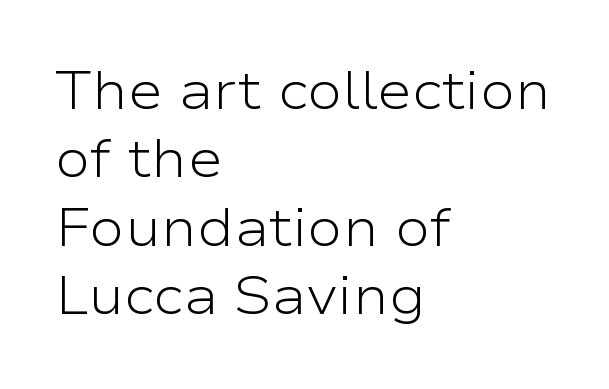
The image shows 53 px light, wide sans-serif type, upright; set left-aligned, normal line spacing (1.29x), normal letter spacing, not underlined; low stroke contrast and a medium x-height.
